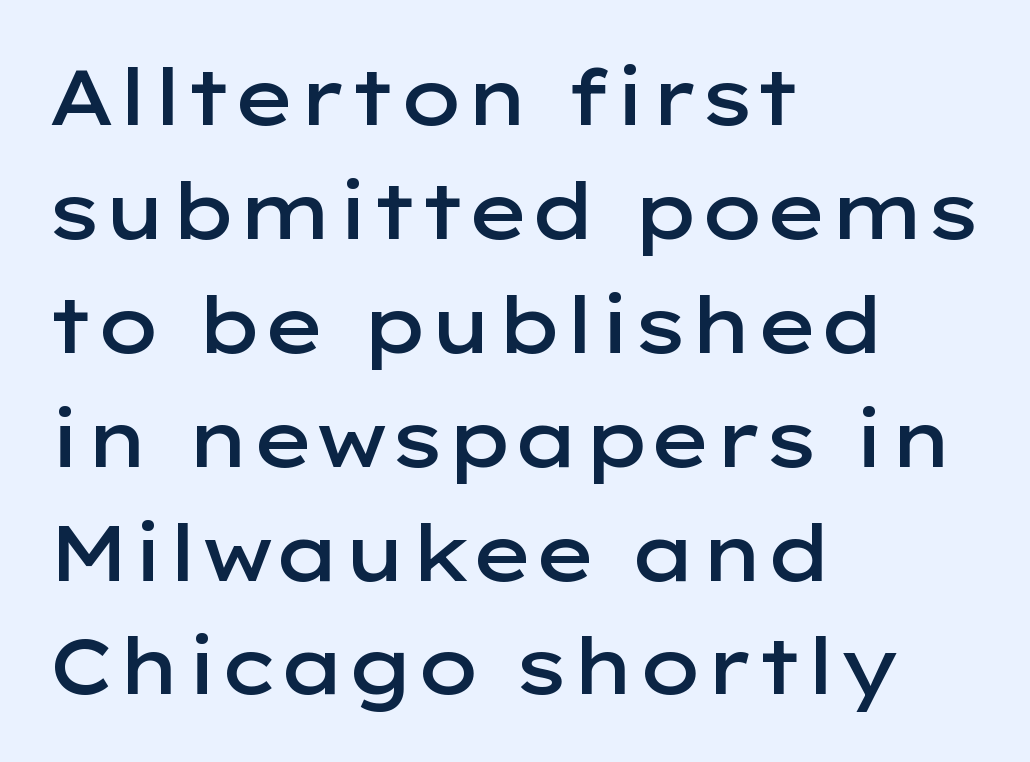
Unmarked baselines from the first word to the last. Is there any slant? The stems are plumb. The ragged edge is on the right, which tells us the setting is flush left. The passage shown is semibold, sitting just below true bold. Spacing verdict: proportional, widths tailored to each character.
